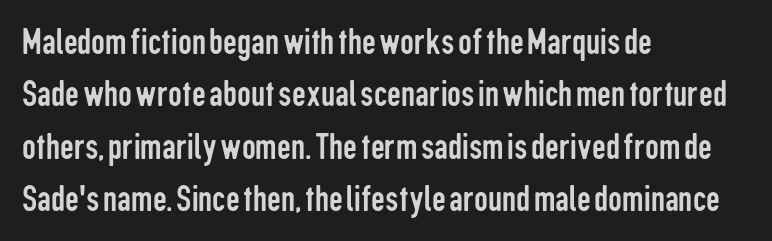
This rendering features lettering with no underline. Rows of type keep a routine distance in the vertical direction. Do the characters align in a grid? No, the font is proportional. The letters sit at their default tracking, neither squeezed nor spread. The typesetter chose a ragged-right arrangement here.
